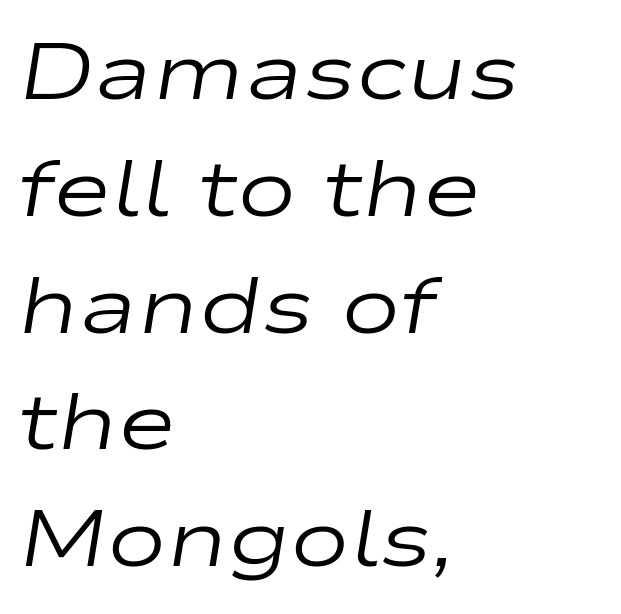
{"italic": "yes", "lean": "right", "slant_degrees": 9, "bold": "no", "weight": "regular", "width": "wide", "stroke_contrast": "low", "x_height": "medium", "monospaced": "no", "underline": "no", "align": "left", "line_spacing": "normal", "line_spacing_ratio": 1.46, "letter_spacing": "normal", "letter_spacing_em": 0.0, "glyph_px": 80}
